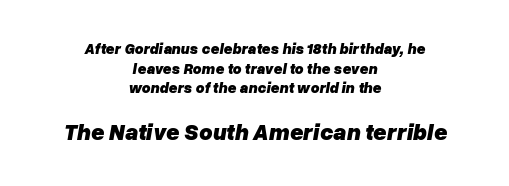
Decoration check: the copy has no underline. The typesetting leans heavy: a genuine bold. One-word summary of the alignment: center. Is the lower block the larger one? Yes — the lower block carries the bigger type. Line spacing here is normal. Default kerning and tracking; the words read as compact shapes.
